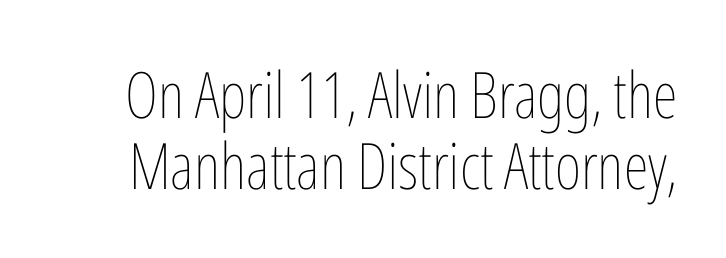
Vertical stems look standard width or narrower in stroke. Letter spacing: default. Quick note: interline space is minimal. Underlining? Definitely not there. Quick note: not italic, upright. Character widths vary here, with narrow letters taking less room than wide ones.
